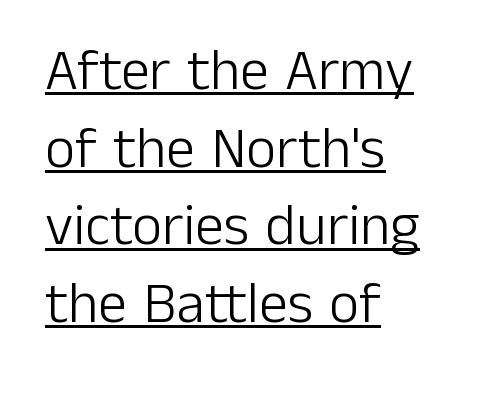
The image shows 58 px light sans-serif type, upright; set left-aligned, normal line spacing (1.34x), normal letter spacing, underlined; low stroke contrast and a medium x-height.
